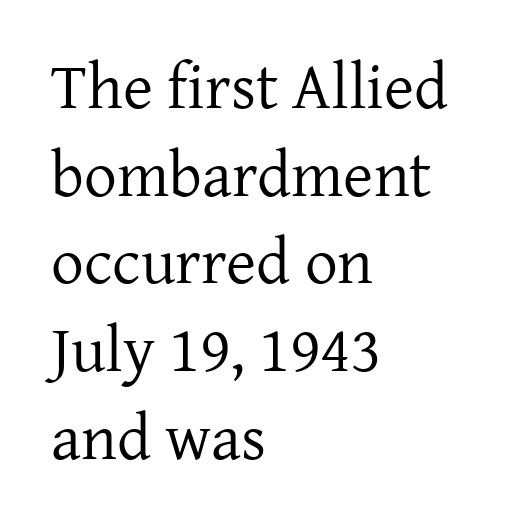
{"serif": "yes", "italic": "no", "bold": "no", "weight": "regular", "width": "normal", "stroke_contrast": "low", "x_height": "medium", "monospaced": "no", "underline": "no", "align": "left", "line_spacing": "normal", "line_spacing_ratio": 1.35, "letter_spacing": "normal", "letter_spacing_em": 0.0, "glyph_px": 65}
